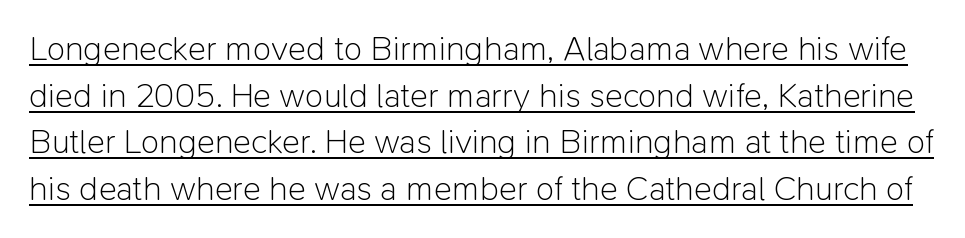
The letters look calm and open, with moderate or lighter stems. Each word holds together tightly as a unit, with standard inter-letter gaps. A roman cut, with each character standing at attention. Quick note: underline on. Stroke terminals: plain, sans-serif. Interline gaps are of average width in this sample.
